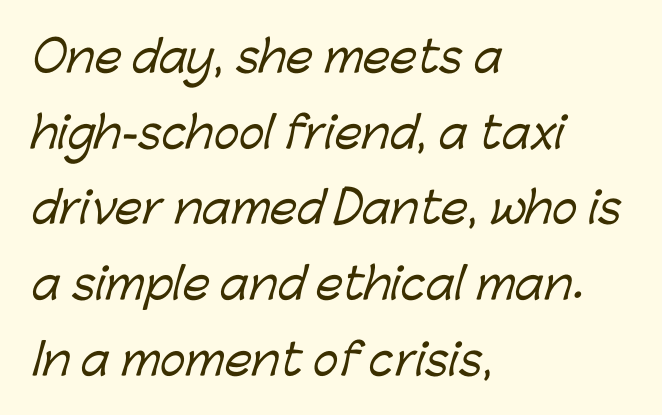
{"serif": "no", "width": "normal", "stroke_contrast": "low", "x_height": "medium", "monospaced": "no", "underline": "no", "align": "left", "line_spacing_ratio": 1.76, "letter_spacing": "normal", "letter_spacing_em": 0.0, "glyph_px": 43}
